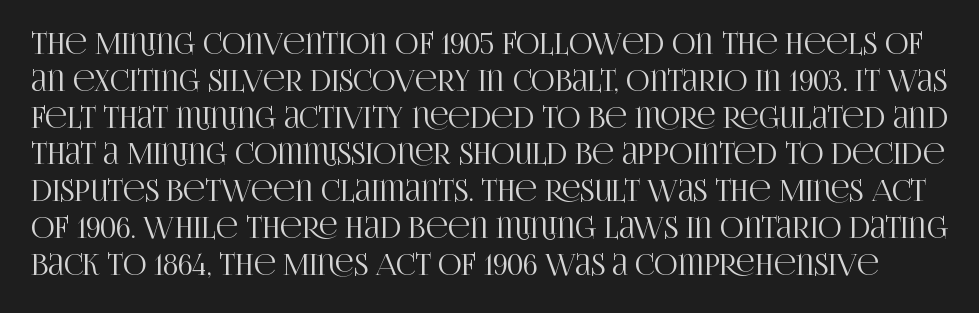
{"serif": "yes", "italic": "no", "width": "condensed", "stroke_contrast": "high", "x_height": "large", "monospaced": "no", "underline": "no", "line_spacing": "normal", "line_spacing_ratio": 1.27, "letter_spacing": "normal", "letter_spacing_em": 0.0, "glyph_px": 29}
